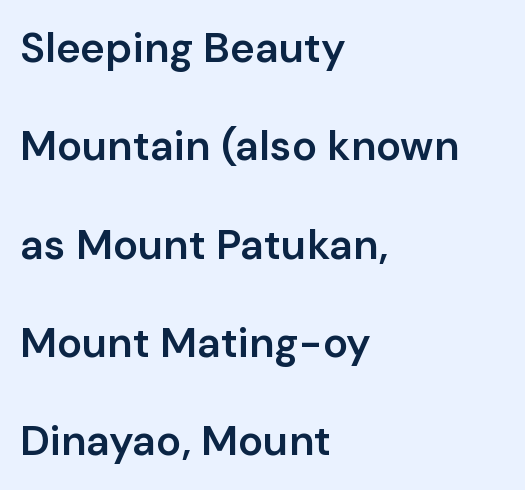
{"serif": "no", "italic": "no", "bold": "semi", "weight": "semibold", "width": "normal", "stroke_contrast": "low", "x_height": "medium", "monospaced": "no", "underline": "no", "align": "left", "line_spacing": "loose", "line_spacing_ratio": 2.34, "letter_spacing": "normal", "letter_spacing_em": 0.0, "glyph_px": 42}
